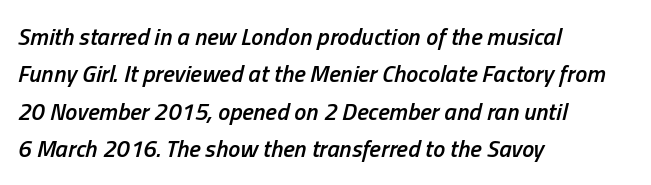
Compared with typical body copy, the letter spacing here is the same. Plain, unruled lines of type. Set as a demibold, roughly 600 on the weight scale. The glyphs look as if they've been sheared to an angle. Layout note: lines flush left.
